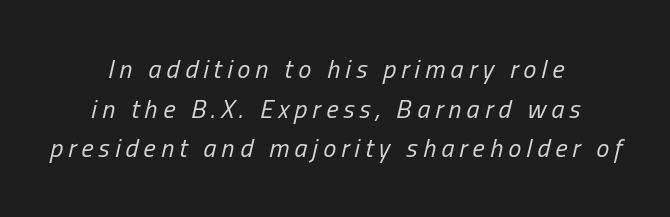
The image shows 26 px text type, italic (leaning right); set centered, normal line spacing (1.52x), unusually wide letter spacing (+0.2 em), not underlined.
